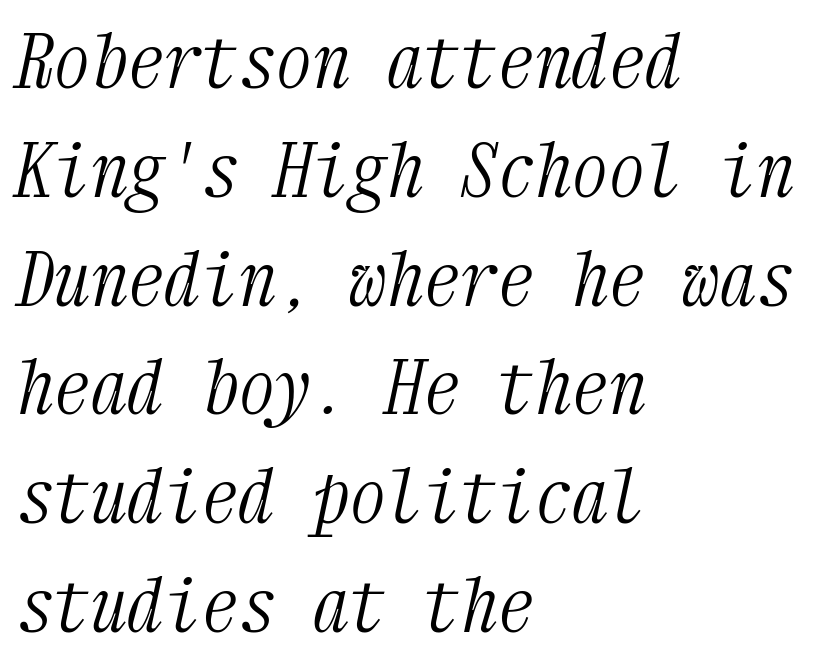
{"serif": "yes", "italic": "yes", "lean": "right", "slant_degrees": 12, "bold": "no", "weight": "light", "width": "condensed", "stroke_contrast": "medium", "x_height": "medium", "monospaced": "yes", "underline": "no", "align": "left", "line_spacing": "normal", "line_spacing_ratio": 1.47, "letter_spacing": "normal", "letter_spacing_em": 0.0, "glyph_px": 74}
